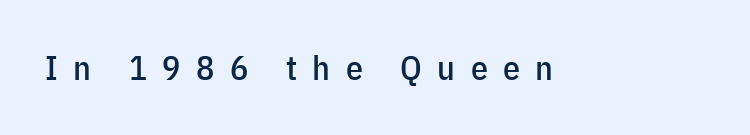
Tracking here is generous; glyphs stand well apart from one another. It's the straight-up-and-down kind of type. Plain, unruled lines of type. What kind of face is this? One without serifs — a sans. The passage shown is typed in a proportional face where columns would drift.
